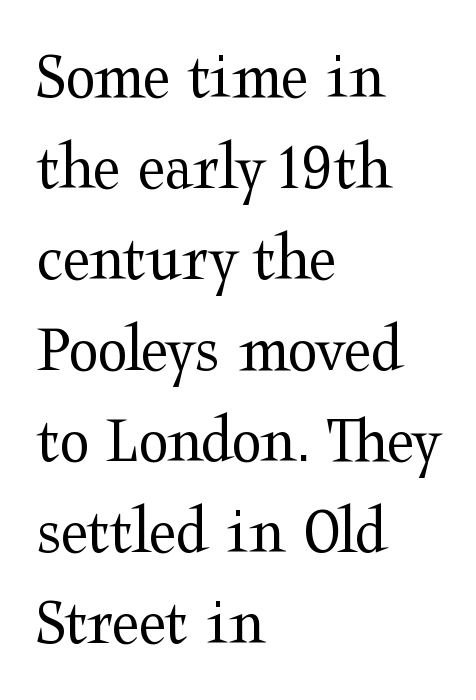
Is there any slant? The stems are plumb. The passage shown is not underscored anywhere. Weight class: somewhere from thin through regular. The letters sit at their default tracking, neither squeezed nor spread.
